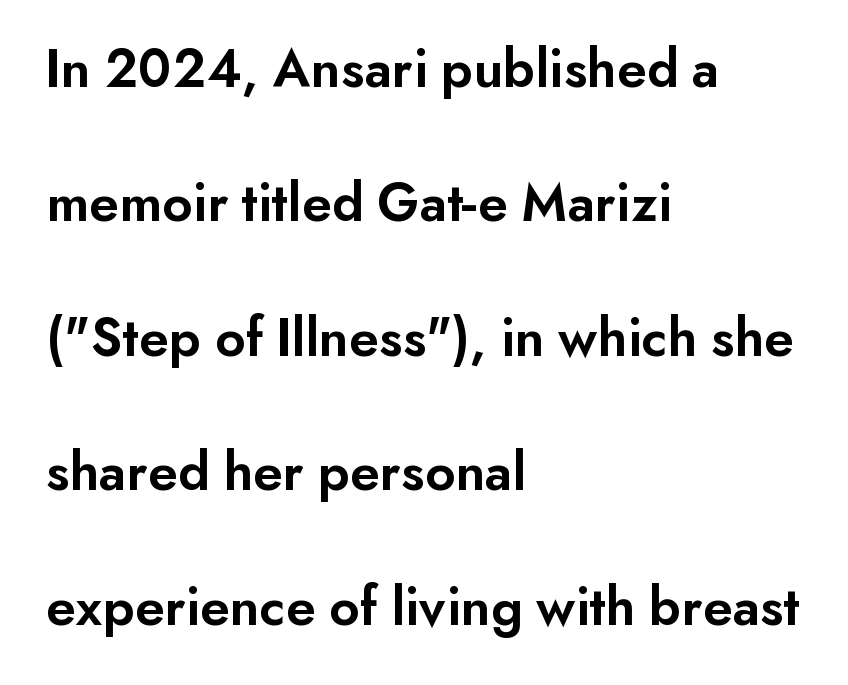
Q: Is the text bold? A: Semi-bold.
Q: Is the text italic (slanted)? A: No, it is upright.
Q: Is the typeface a serif or a sans-serif typeface? A: Sans-serif.
Q: Is the text underlined? A: No.
Q: How is the paragraph aligned? A: Left-aligned.
Q: Is the spacing between letters normal or unusually wide? A: Normal.
Q: Is the spacing between lines tight, normal or loose? A: Loose.
Q: Width (condensed, normal, or wide)? A: Normal.
Q: Stroke contrast? A: Low.
Q: x-height? A: Small.
Q: Monospaced? A: No.
